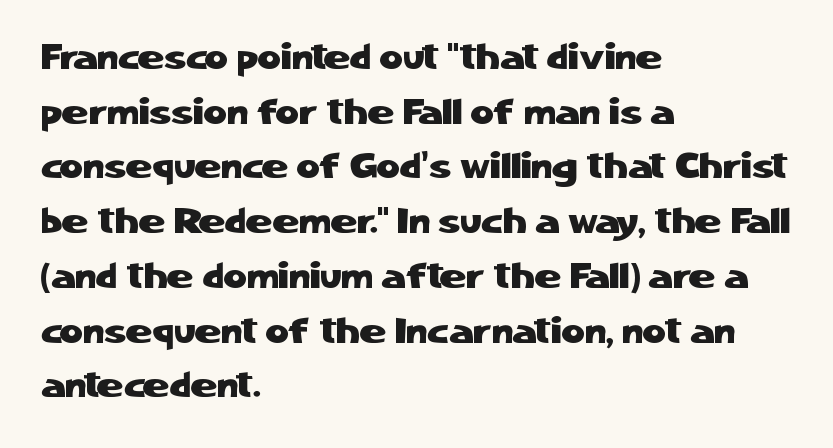
Which margin do the lines hug? The left one — the right edge is uneven. Observe the ordinary spacing: letters are neighbours, not strangers. Each new line begins a customary step beneath the previous one. Just letters on the line, the space beneath them empty. Do the characters align in a grid? No, the font is proportional. The face used here is a sans, in the tradition of grotesques and geometrics.
